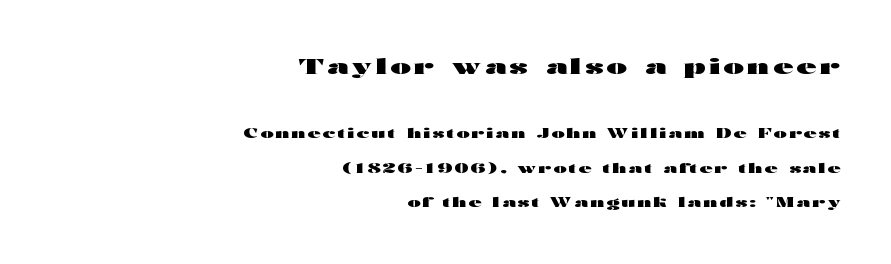
Q: Is the text bold? A: Yes.
Q: Is the text italic (slanted)? A: No, it is upright.
Q: Is the text underlined? A: No.
Q: How is the paragraph aligned? A: Right-aligned.
Q: Is the spacing between lines tight, normal or loose? A: Loose.
Q: Which block of text is set in a larger size, the first (top) or the second (bottom)? A: The first (top) one.
